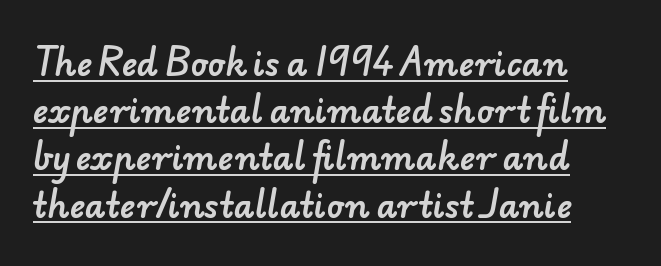
{"serif": "no", "width": "normal", "stroke_contrast": "low", "x_height": "small", "monospaced": "no", "underline": "yes", "align": "left", "line_spacing": "normal", "line_spacing_ratio": 1.43, "letter_spacing": "normal", "letter_spacing_em": 0.0, "glyph_px": 33}
